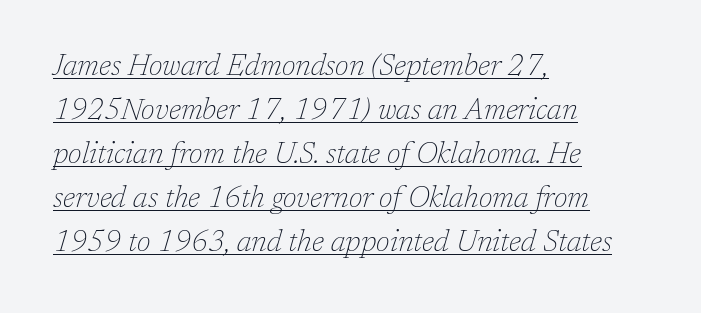
The image shows 29 px thin serif type, italic (leaning right); set left-aligned, normal line spacing (1.52x), normal letter spacing, underlined; low stroke contrast and a medium x-height.
